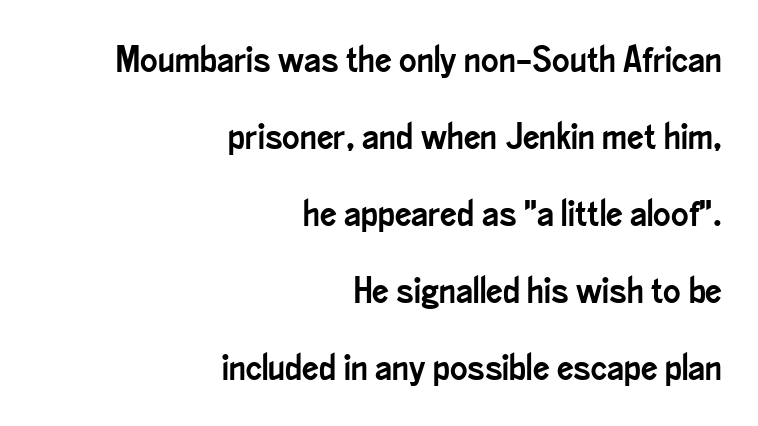
The image shows 37 px condensed sans-serif type, upright; set right-aligned, loose line spacing (2.08x), normal letter spacing, not underlined; low stroke contrast and a small x-height.
